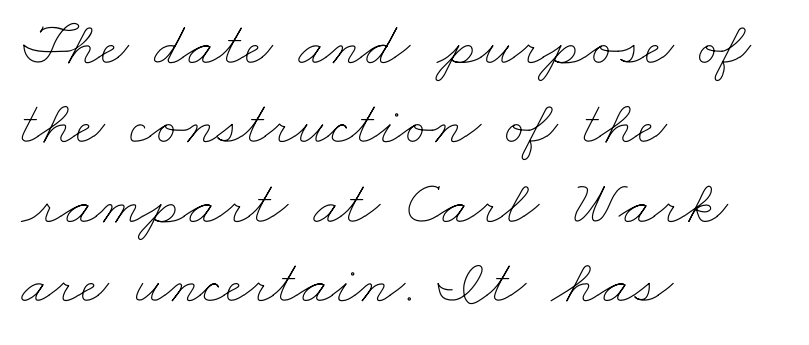
The image shows 63 px thin, wide type; set left-aligned, normal line spacing (1.26x), normal letter spacing, not underlined; low stroke contrast and a small x-height.
